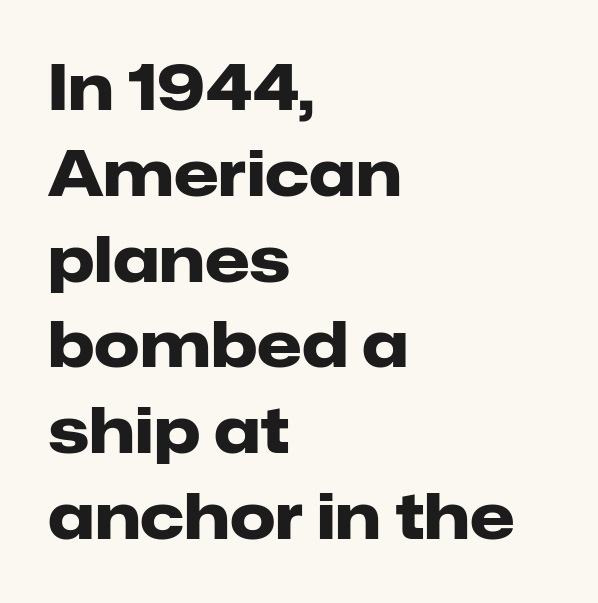
Q: Is the text bold? A: Yes.
Q: Is the text italic (slanted)? A: No, it is upright.
Q: Is the typeface a serif or a sans-serif typeface? A: Sans-serif.
Q: Is the text underlined? A: No.
Q: How is the paragraph aligned? A: Left-aligned.
Q: Is the spacing between letters normal or unusually wide? A: Normal.
Q: Is the spacing between lines tight, normal or loose? A: Normal.
Q: Width (condensed, normal, or wide)? A: Normal.
Q: Stroke contrast? A: Low.
Q: x-height? A: Medium.
Q: Monospaced? A: No.
